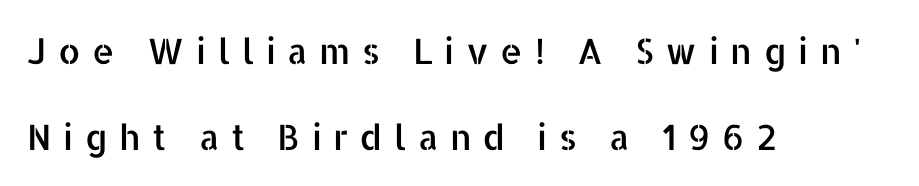
Observe the absence of serifs on each vertical stroke in this sample. The type sits square on the baseline with zero lean. Line beginnings align vertically; line endings do not. Regarding leading, the lines here are spaced well apart. These lines are rendered in a variable-pitch font. Quick note: underline off.
